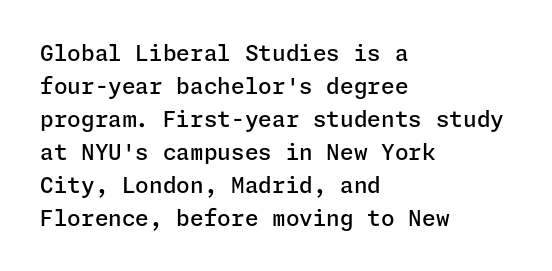
Q: Is the text bold? A: Semi-bold.
Q: Is the text italic (slanted)? A: No, it is upright.
Q: Is the text underlined? A: No.
Q: How is the paragraph aligned? A: Left-aligned.
Q: Is the spacing between letters normal or unusually wide? A: Normal.
Q: Is the spacing between lines tight, normal or loose? A: Normal.
